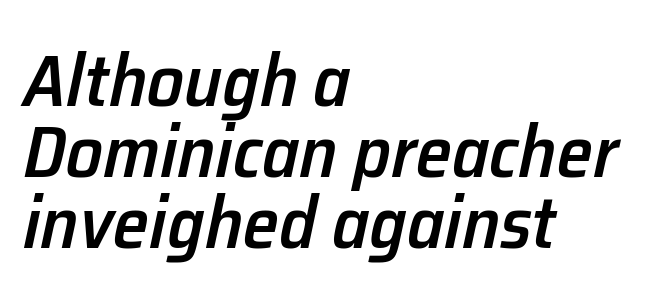
{"italic": "yes", "lean": "right", "slant_degrees": 12, "bold": "semi", "weight": "semibold", "width": "normal", "stroke_contrast": "low", "x_height": "medium", "monospaced": "no", "underline": "no", "align": "left", "line_spacing": "tight", "line_spacing_ratio": 0.97, "letter_spacing": "normal", "letter_spacing_em": 0.0, "glyph_px": 73}
